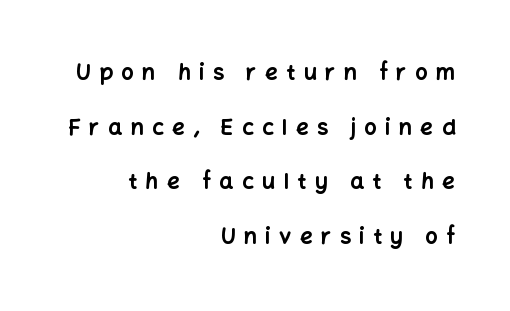
The image shows 22 px bold type, upright; set right-aligned, loose line spacing (2.48x), unusually wide letter spacing (+0.39 em), not underlined.
